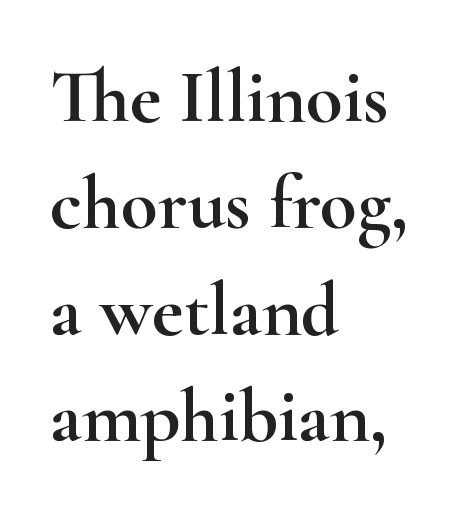
Q: Is the text italic (slanted)? A: No, it is upright.
Q: Is the typeface a serif or a sans-serif typeface? A: Serif.
Q: Is the text underlined? A: No.
Q: How is the paragraph aligned? A: Left-aligned.
Q: Is the spacing between letters normal or unusually wide? A: Normal.
Q: Is the spacing between lines tight, normal or loose? A: Normal.
Q: Width (condensed, normal, or wide)? A: Wide.
Q: Stroke contrast? A: High.
Q: x-height? A: Small.
Q: Monospaced? A: No.
